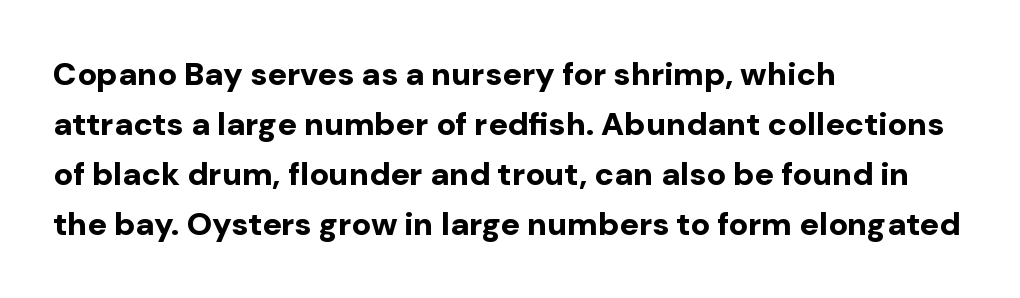
Q: Is the text bold? A: Yes.
Q: Is the text italic (slanted)? A: No, it is upright.
Q: Is the typeface a serif or a sans-serif typeface? A: Sans-serif.
Q: Is the text underlined? A: No.
Q: How is the paragraph aligned? A: Left-aligned.
Q: Is the spacing between letters normal or unusually wide? A: Normal.
Q: Is the spacing between lines tight, normal or loose? A: Normal.
Q: Width (condensed, normal, or wide)? A: Normal.
Q: Stroke contrast? A: Low.
Q: x-height? A: Medium.
Q: Monospaced? A: No.
